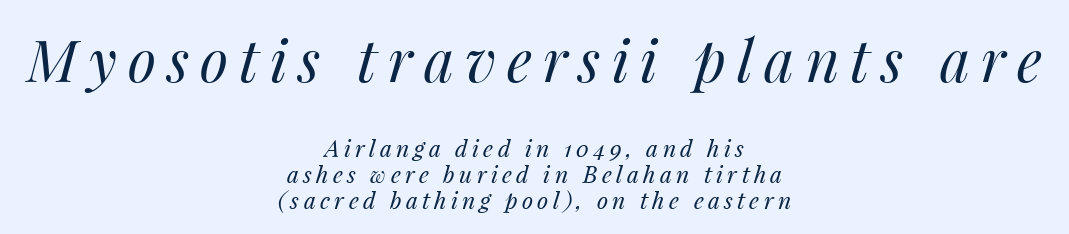
Q: Is the text bold? A: No.
Q: Is the text italic (slanted)? A: Yes, it leans right by about 14 degrees.
Q: Is the text underlined? A: No.
Q: How is the paragraph aligned? A: Centered.
Q: Is the spacing between lines tight, normal or loose? A: Tight.
Q: Which block of text is set in a larger size, the first (top) or the second (bottom)? A: The first (top) one.
Q: Width (condensed, normal, or wide)? A: Normal.
Q: Stroke contrast? A: Medium.
Q: x-height? A: Medium.
Q: Monospaced? A: No.
